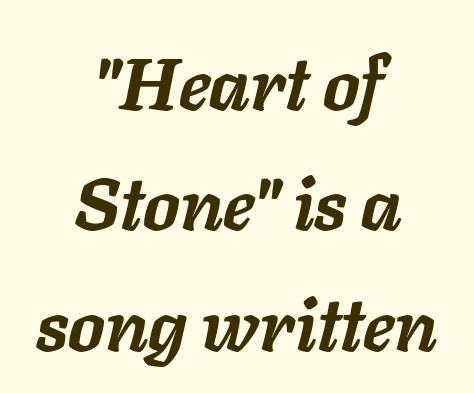
Quick note: italic. The string is rendered with underlining switched off. The line-height multiplier appears to be the usual default. Line starts and ends both wander, symmetrically. Strokes here are thick enough to call this a true bold. Think of a printed novel: that variable character pitch is what you see here.
